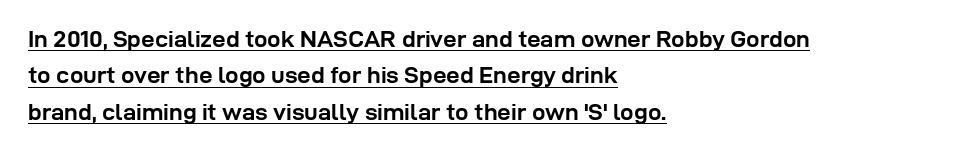
The image shows 24 px bold type, upright; set left-aligned, normal line spacing (1.52x), normal letter spacing, underlined.
